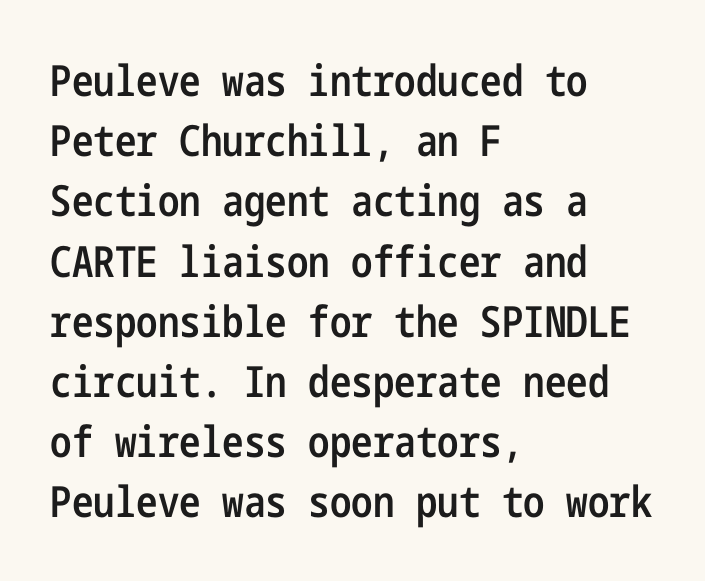
Horizontal bands of white between lines are of average thickness. Each row of text sits above clean, open space. Left-aligned paragraph, ragged on the right. Standard letterfit; no display-style spreading of the glyphs. Font category for this specimen: sans-serif. Is there any slant? The stems are plumb.
